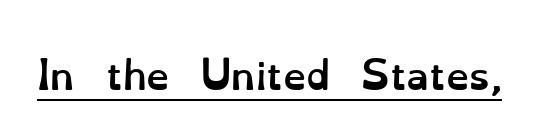
A typesetter would call this proportional, since set widths differ per character. Between one letter and the next there's only the usual sliver of space. Underlined type. In terms of weight, the rendering is a true, heavy bold. This sample uses an upright cut, with every glyph sitting square on the baseline.
